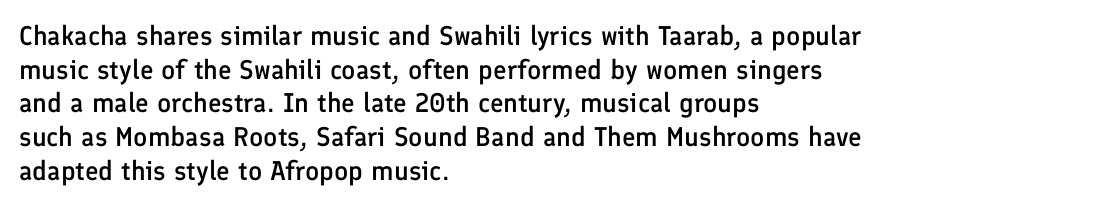
{"italic": "no", "bold": "semi", "underline": "no", "align": "left", "line_spacing": "normal", "line_spacing_ratio": 1.25, "letter_spacing": "normal", "letter_spacing_em": 0.0, "glyph_px": 27}
